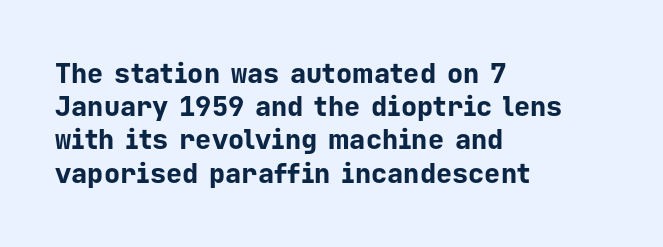
The image shows 27 px bold type, upright; set left-aligned, line spacing 1.23x, normal letter spacing, not underlined.
